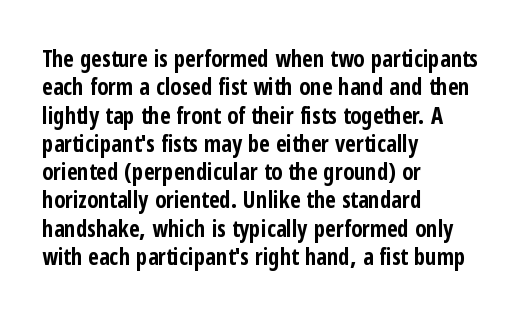
{"italic": "no", "bold": "yes", "underline": "no", "align": "left", "line_spacing_ratio": 1.23, "letter_spacing": "normal", "letter_spacing_em": 0.0, "glyph_px": 23}
